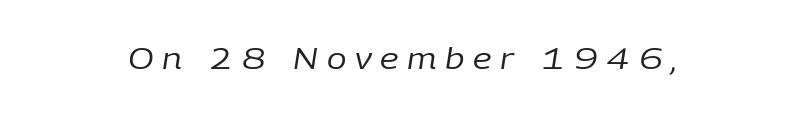
Slanted lettering throughout. Underline: absent. The cut favours lightness, reaching ordinary text weight at its darkest. A typesetter would call this heavily tracked-out type. Do the characters align in a grid? No, the font is proportional.
